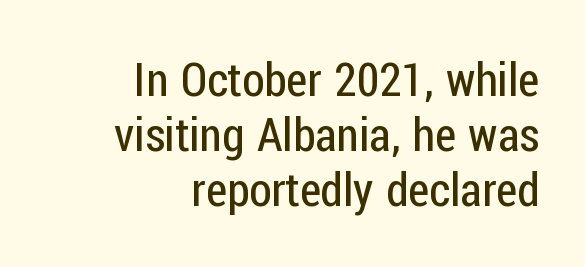
The image shows 46 px regular-weight, condensed sans-serif type, upright; set right-aligned, line spacing 1.2x, normal letter spacing, not underlined; low stroke contrast and a medium x-height.
